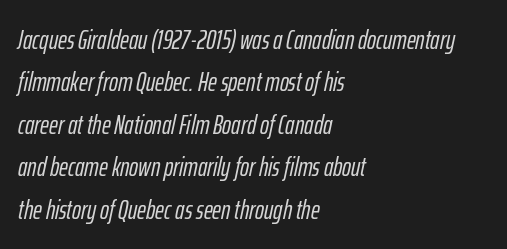
The image shows 27 px text type, italic (leaning right); set left-aligned, normal line spacing (1.57x), normal letter spacing, not underlined.
